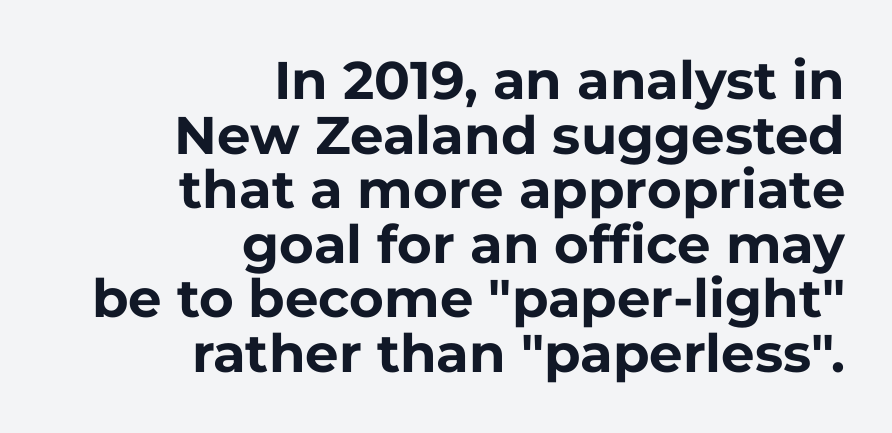
{"serif": "no", "italic": "no", "bold": "yes", "weight": "bold", "width": "normal", "stroke_contrast": "low", "x_height": "medium", "monospaced": "no", "underline": "no", "align": "right", "line_spacing": "tight", "line_spacing_ratio": 1.03, "letter_spacing": "normal", "letter_spacing_em": 0.0, "glyph_px": 53}
